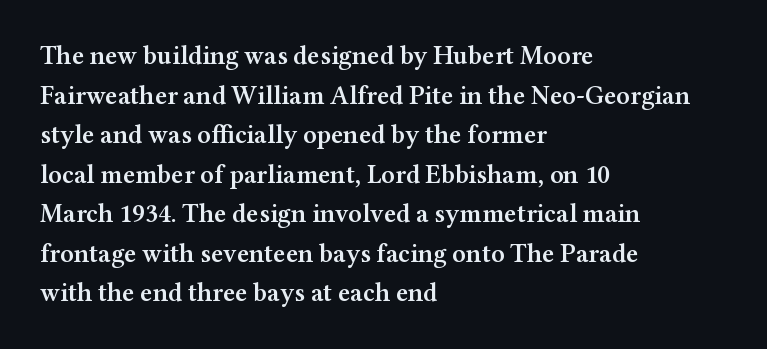
If you measured baseline to baseline, you'd find a middling distance. The typesetting leans somewhat heavy: a semibold. Which margin do the lines hug? The left one — the right edge is uneven. The font's upright variant was chosen for this text.
